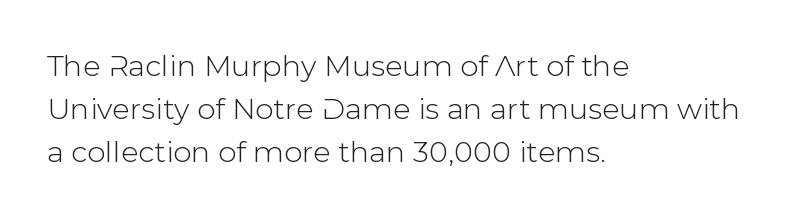
{"serif": "no", "italic": "no", "width": "normal", "stroke_contrast": "low", "x_height": "medium", "monospaced": "no", "underline": "no", "align": "left", "line_spacing": "normal", "line_spacing_ratio": 1.49, "letter_spacing": "normal", "letter_spacing_em": 0.0, "glyph_px": 29}
